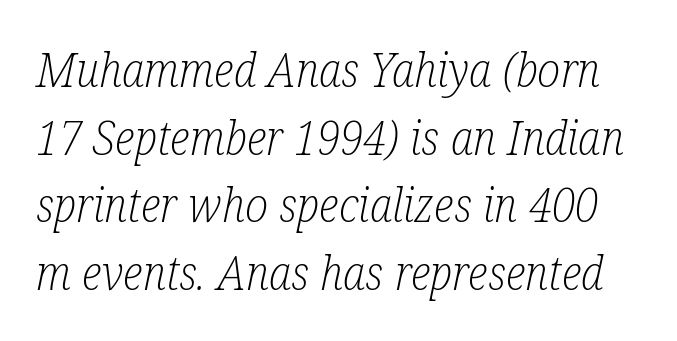
Q: Is the text bold? A: No.
Q: Is the text italic (slanted)? A: Yes, it leans right by about 12 degrees.
Q: Is the typeface a serif or a sans-serif typeface? A: Serif.
Q: Is the text underlined? A: No.
Q: Is the spacing between letters normal or unusually wide? A: Normal.
Q: Is the spacing between lines tight, normal or loose? A: Normal.
Q: Width (condensed, normal, or wide)? A: Condensed.
Q: Stroke contrast? A: Low.
Q: x-height? A: Medium.
Q: Monospaced? A: No.
